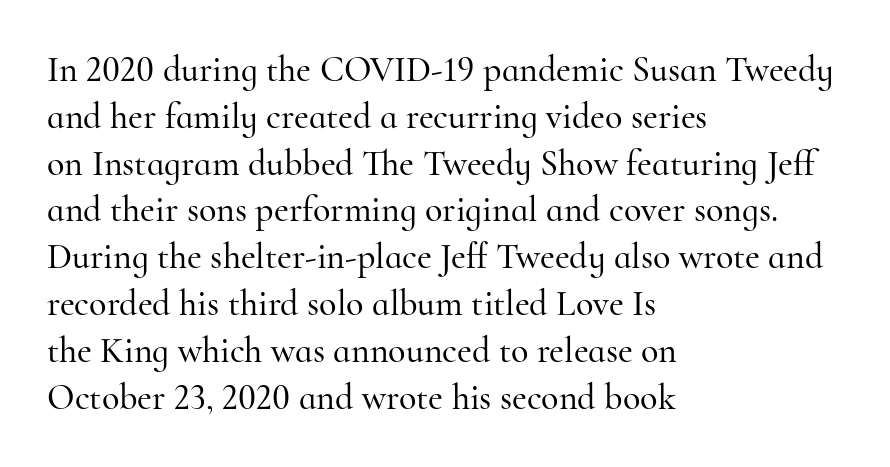
Q: Is the text italic (slanted)? A: No, it is upright.
Q: Is the typeface a serif or a sans-serif typeface? A: Serif.
Q: Is the text underlined? A: No.
Q: How is the paragraph aligned? A: Left-aligned.
Q: Is the spacing between letters normal or unusually wide? A: Normal.
Q: Is the spacing between lines tight, normal or loose? A: Normal.
Q: Width (condensed, normal, or wide)? A: Normal.
Q: Stroke contrast? A: High.
Q: x-height? A: Small.
Q: Monospaced? A: No.
